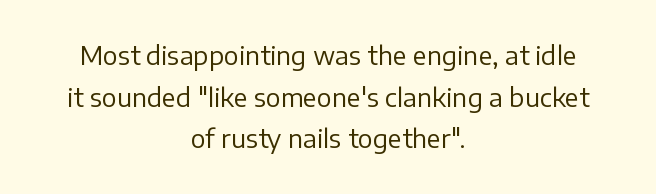
The image shows 25 px text type, upright; set centered, normal line spacing (1.67x), normal letter spacing, not underlined.
